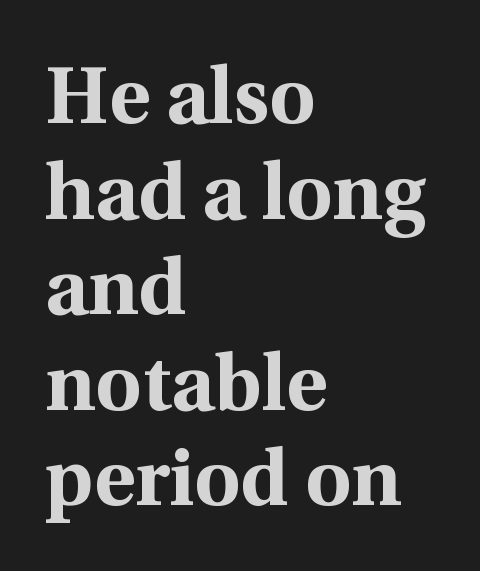
The image shows 79 px bold serif type, upright; set left-aligned, line spacing 1.21x, normal letter spacing, not underlined; a medium x-height.
